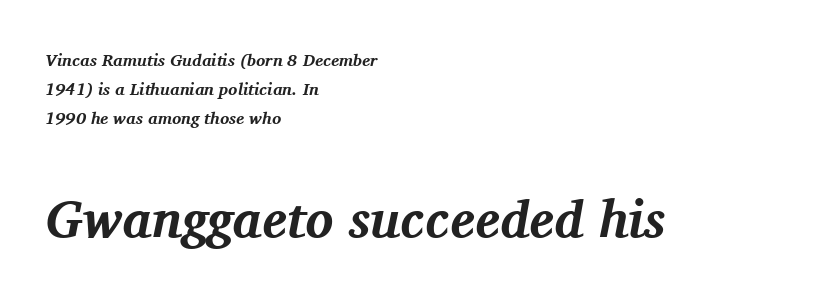
{"serif": "yes", "italic": "yes", "lean": "right", "slant_degrees": 11, "bold": "yes", "weight": "bold", "width": "normal", "stroke_contrast": "medium", "x_height": "medium", "monospaced": "no", "underline": "no", "align": "left", "line_spacing_ratio": 1.71, "letter_spacing": "normal", "letter_spacing_em": 0.0, "larger_block": "second", "size_ratio": 3.06, "glyph_px": 52}
